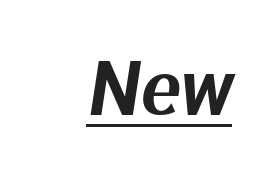
{"serif": "no", "width": "normal", "stroke_contrast": "medium", "x_height": "medium", "monospaced": "no", "underline": "yes", "letter_spacing": "normal", "letter_spacing_em": 0.0, "glyph_px": 73}
